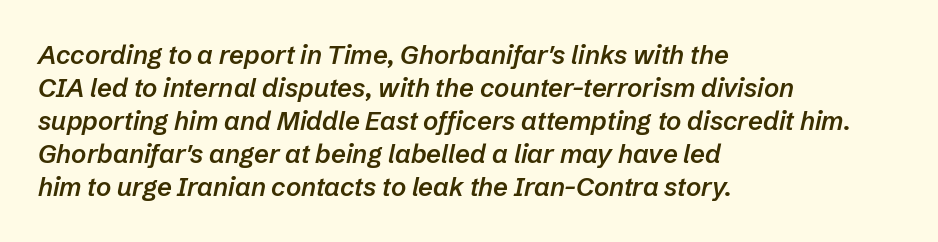
Check under the words: just untouched page. Does the copy run flush right? No — it runs flush left. Firm but not heavy-handed strokes: this text is semibold. The specimen reads as italic at a glance.
